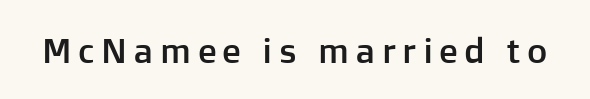
The image shows 35 px sans-serif type, upright; set not underlined; low stroke contrast and a medium x-height.
